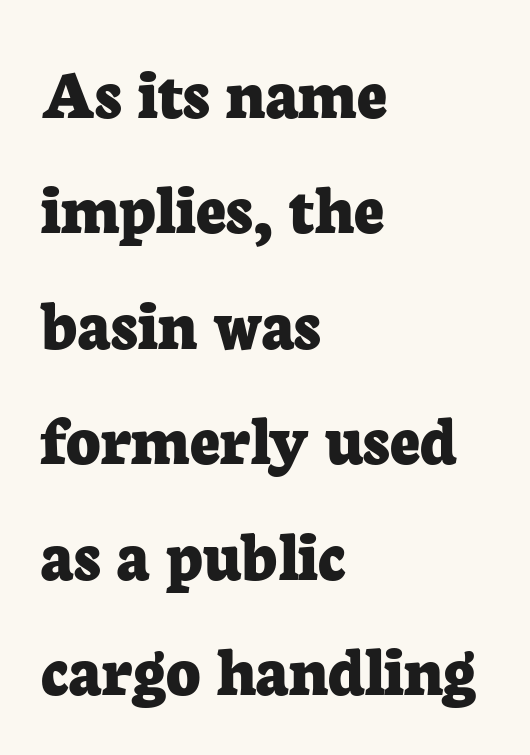
The image shows 74 px bold serif type, upright; set left-aligned, normal line spacing (1.56x), normal letter spacing, not underlined; low stroke contrast and a medium x-height.
